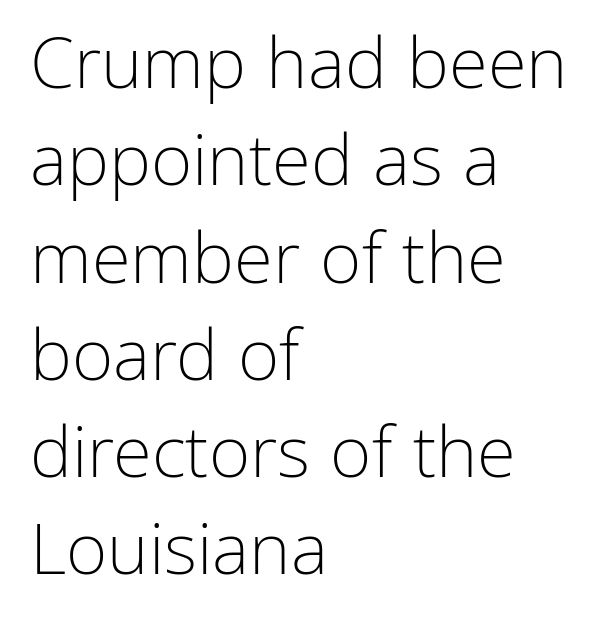
{"serif": "no", "italic": "no", "bold": "no", "weight": "light", "width": "normal", "stroke_contrast": "low", "x_height": "medium", "monospaced": "no", "underline": "no", "align": "left", "line_spacing": "normal", "line_spacing_ratio": 1.37, "letter_spacing": "normal", "letter_spacing_em": 0.0, "glyph_px": 71}
